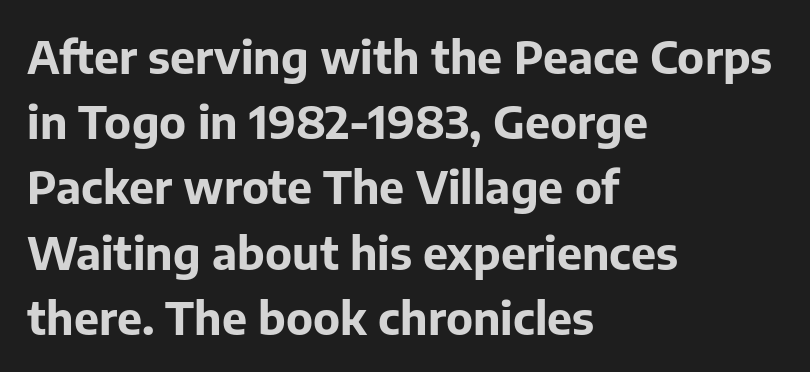
Q: Is the text bold? A: Yes.
Q: Is the text italic (slanted)? A: No, it is upright.
Q: Is the typeface a serif or a sans-serif typeface? A: Sans-serif.
Q: Is the text underlined? A: No.
Q: How is the paragraph aligned? A: Left-aligned.
Q: Is the spacing between letters normal or unusually wide? A: Normal.
Q: Is the spacing between lines tight, normal or loose? A: Normal.
Q: Width (condensed, normal, or wide)? A: Normal.
Q: Stroke contrast? A: Low.
Q: x-height? A: Medium.
Q: Monospaced? A: No.
